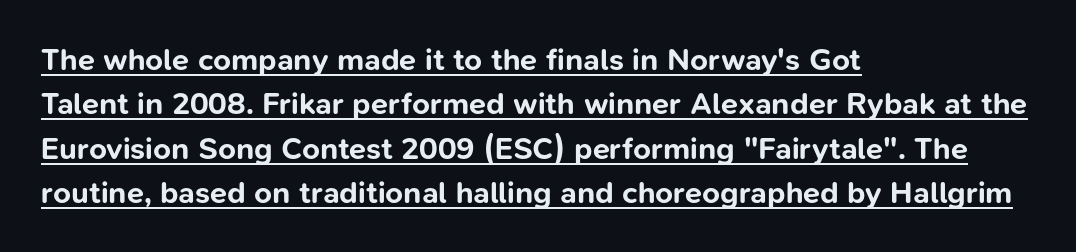
Typographically, this falls in the sans-serif category. How would I describe the line gaps? Plain and ordinary. Each letter keeps its own natural width here, so spacing adapts to shape. Emphasis by weight is at full strength: bold. No extra tracking has been applied to these lines. Characters remain perfectly vertical along every line.
